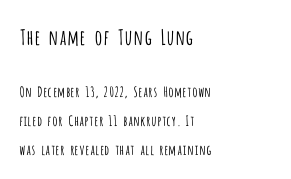
{"italic": "no", "bold": "no", "underline": "no", "align": "left", "line_spacing": "loose", "line_spacing_ratio": 2.09, "letter_spacing": "normal", "letter_spacing_em": 0.0, "larger_block": "first", "size_ratio": 1.5, "glyph_px": 21}
